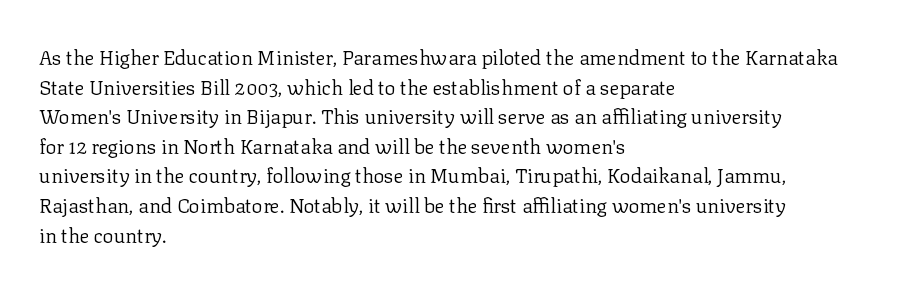
Q: Is the text bold? A: No.
Q: Is the text italic (slanted)? A: No, it is upright.
Q: Is the text underlined? A: No.
Q: How is the paragraph aligned? A: Left-aligned.
Q: Is the spacing between letters normal or unusually wide? A: Normal.
Q: Is the spacing between lines tight, normal or loose? A: Normal.
